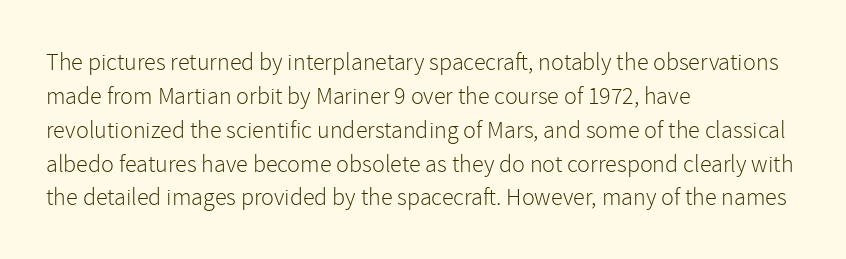
The image shows 24 px text type, upright; set left-aligned, normal line spacing (1.41x), normal letter spacing, not underlined.
